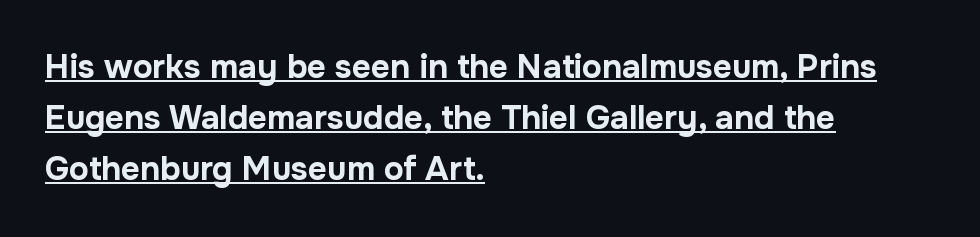
Q: Is the text bold? A: Yes.
Q: Is the text italic (slanted)? A: No, it is upright.
Q: Is the typeface a serif or a sans-serif typeface? A: Sans-serif.
Q: Is the text underlined? A: Yes.
Q: How is the paragraph aligned? A: Left-aligned.
Q: Is the spacing between letters normal or unusually wide? A: Normal.
Q: Is the spacing between lines tight, normal or loose? A: Normal.
Q: Width (condensed, normal, or wide)? A: Normal.
Q: Stroke contrast? A: Low.
Q: x-height? A: Medium.
Q: Monospaced? A: No.
